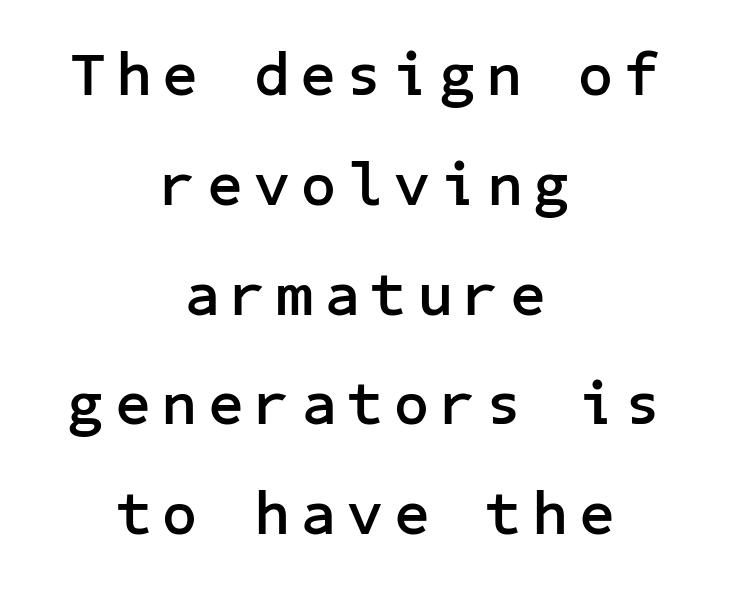
Q: Is the text bold? A: Yes.
Q: Is the text italic (slanted)? A: No, it is upright.
Q: Is the typeface a serif or a sans-serif typeface? A: Sans-serif.
Q: Is the text underlined? A: No.
Q: How is the paragraph aligned? A: Centered.
Q: Width (condensed, normal, or wide)? A: Normal.
Q: Stroke contrast? A: Low.
Q: x-height? A: Medium.
